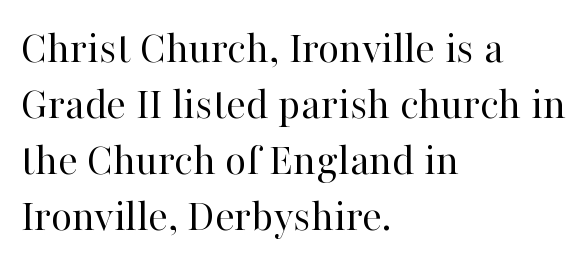
{"serif": "yes", "italic": "no", "bold": "no", "weight": "regular", "width": "normal", "stroke_contrast": "high", "x_height": "medium", "monospaced": "no", "underline": "no", "align": "left", "line_spacing_ratio": 1.22, "letter_spacing": "normal", "letter_spacing_em": 0.0, "glyph_px": 46}
